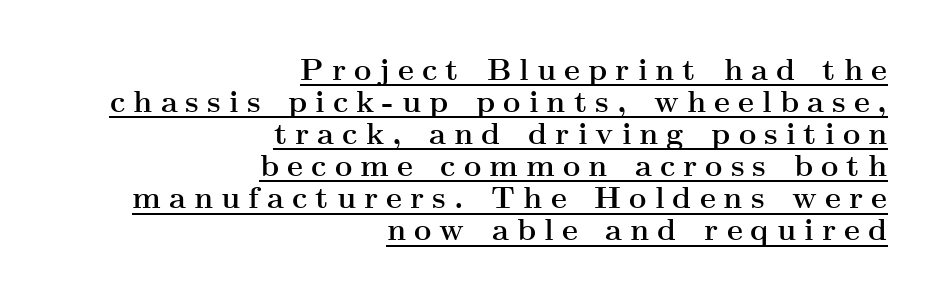
The face used here is rendered with a markedly widened letterfit. Classification — serif. You could not count columns in this text — the font is proportionally spaced. On the weight axis this lands at bold, roughly 700. Each new line begins almost immediately beneath the previous one.
